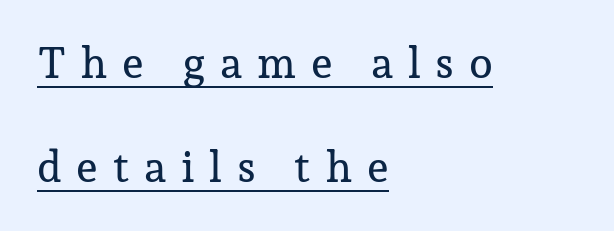
{"serif": "yes", "italic": "no", "width": "normal", "stroke_contrast": "low", "x_height": "medium", "monospaced": "no", "underline": "yes", "align": "left", "line_spacing": "loose", "line_spacing_ratio": 2.42, "letter_spacing": "wide", "letter_spacing_em": 0.34, "glyph_px": 43}
